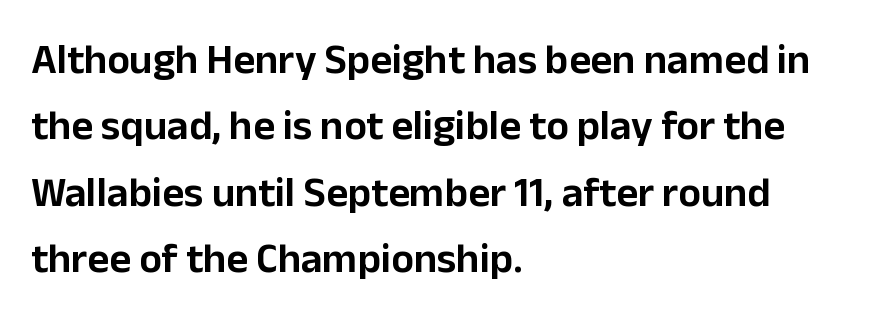
Q: Is the text italic (slanted)? A: No, it is upright.
Q: Is the typeface a serif or a sans-serif typeface? A: Sans-serif.
Q: Is the text underlined? A: No.
Q: How is the paragraph aligned? A: Left-aligned.
Q: Is the spacing between letters normal or unusually wide? A: Normal.
Q: Is the spacing between lines tight, normal or loose? A: Normal.
Q: Width (condensed, normal, or wide)? A: Normal.
Q: Stroke contrast? A: Low.
Q: x-height? A: Medium.
Q: Monospaced? A: No.
